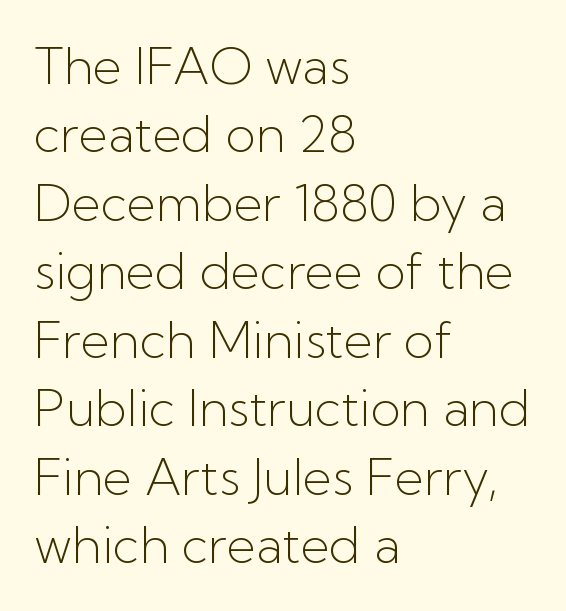
The image shows 50 px light sans-serif type, upright; set left-aligned, normal line spacing (1.37x), normal letter spacing, not underlined; low stroke contrast and a medium x-height.
